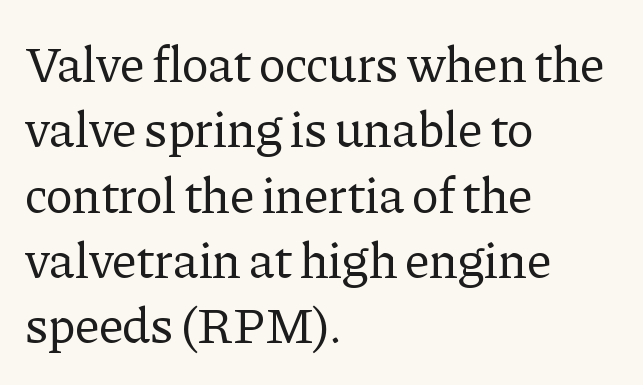
{"serif": "yes", "italic": "no", "bold": "no", "weight": "regular", "width": "normal", "stroke_contrast": "low", "x_height": "medium", "monospaced": "no", "underline": "no", "align": "left", "line_spacing": "normal", "line_spacing_ratio": 1.28, "letter_spacing": "normal", "letter_spacing_em": 0.0, "glyph_px": 51}
